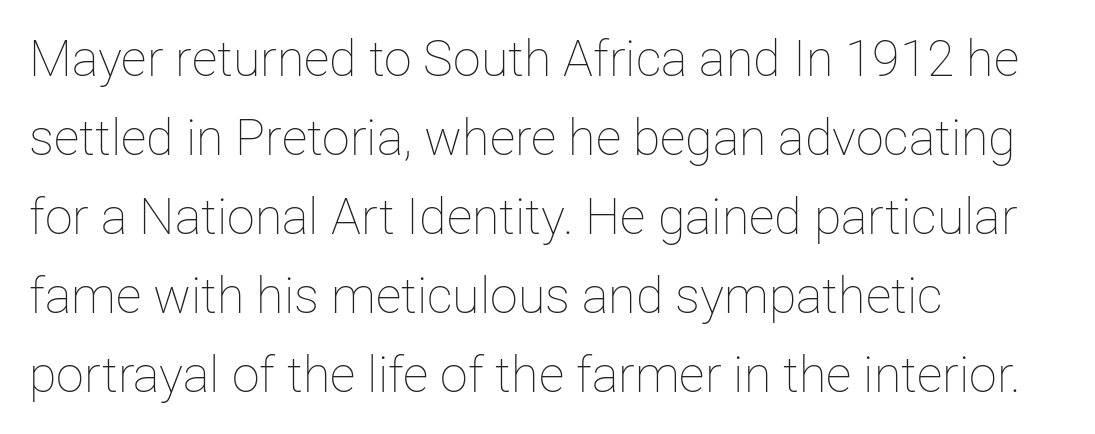
The image shows 50 px thin type, upright; set left-aligned, normal line spacing (1.58x), normal letter spacing, not underlined; low stroke contrast and a medium x-height.
